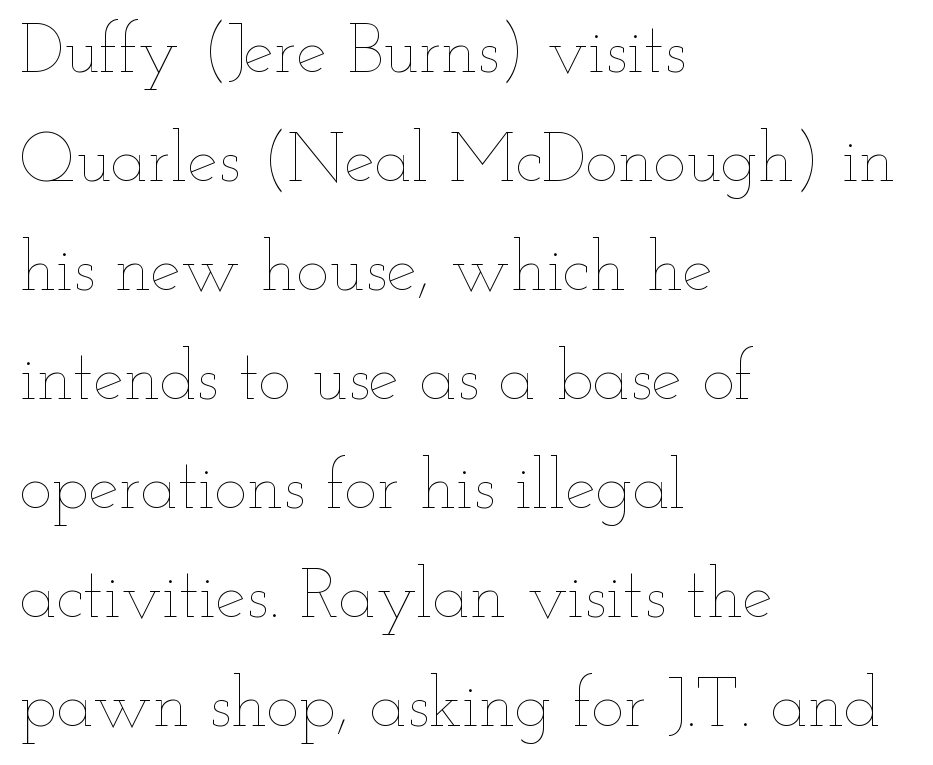
Q: Is the text bold? A: No.
Q: Is the text italic (slanted)? A: No, it is upright.
Q: Is the text underlined? A: No.
Q: How is the paragraph aligned? A: Left-aligned.
Q: Is the spacing between letters normal or unusually wide? A: Normal.
Q: Is the spacing between lines tight, normal or loose? A: Normal.
Q: Width (condensed, normal, or wide)? A: Wide.
Q: Stroke contrast? A: Low.
Q: x-height? A: Small.
Q: Monospaced? A: No.
